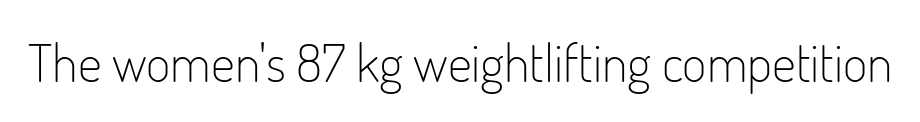
Letters have the restrained weight of plain body copy at most. In terms of letterform style, serifs are entirely absent. The specimen reads as upright at a glance. The rendering uses natural spacing where letterforms have individual widths.
